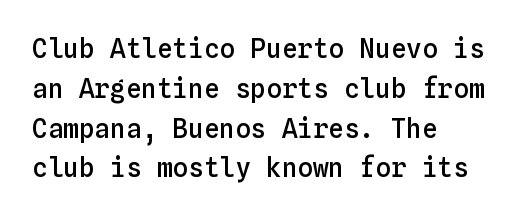
Q: Is the text bold? A: Semi-bold.
Q: Is the text italic (slanted)? A: No, it is upright.
Q: Is the text underlined? A: No.
Q: How is the paragraph aligned? A: Left-aligned.
Q: Is the spacing between letters normal or unusually wide? A: Normal.
Q: Is the spacing between lines tight, normal or loose? A: Normal.
